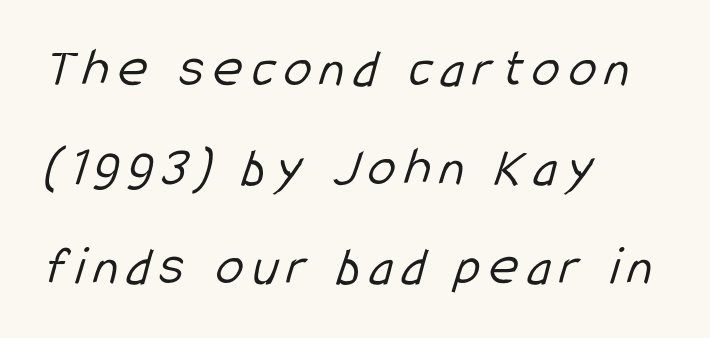
Q: Is the text bold? A: No.
Q: Is the typeface a serif or a sans-serif typeface? A: Sans-serif.
Q: Is the text underlined? A: No.
Q: How is the paragraph aligned? A: Left-aligned.
Q: Width (condensed, normal, or wide)? A: Condensed.
Q: Stroke contrast? A: Low.
Q: x-height? A: Medium.
Q: Monospaced? A: No.
